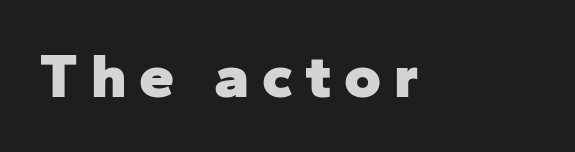
Q: Is the text bold? A: Yes.
Q: Is the text italic (slanted)? A: No, it is upright.
Q: Is the typeface a serif or a sans-serif typeface? A: Sans-serif.
Q: Is the text underlined? A: No.
Q: Is the spacing between letters normal or unusually wide? A: Unusually wide.
Q: Width (condensed, normal, or wide)? A: Normal.
Q: Stroke contrast? A: Low.
Q: x-height? A: Medium.
Q: Monospaced? A: No.
